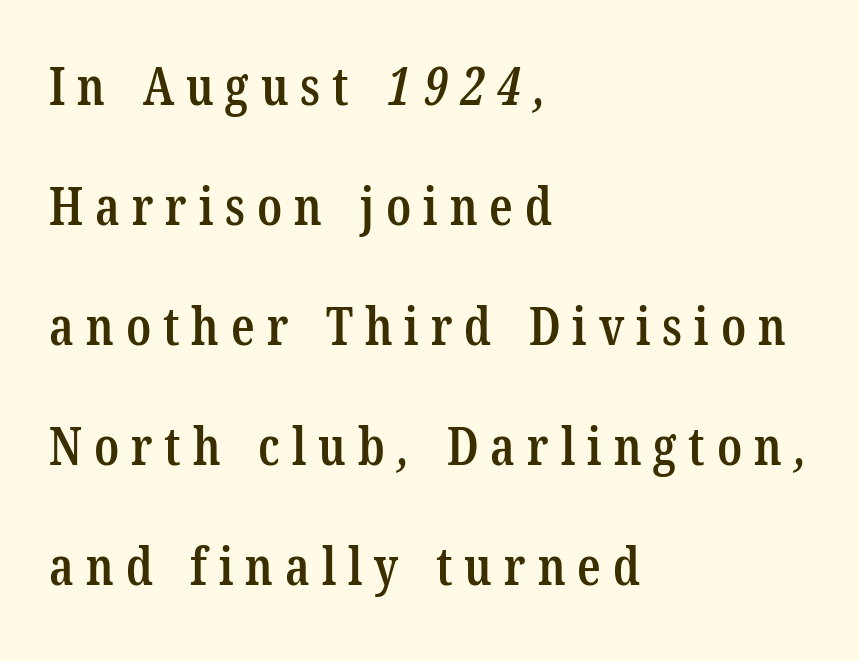
The type family on display is of the serif kind. Decoration check: the copy has no underline. Reading down the column, the eye jumps a long way to each next line. Characters follow at a spacing far wider than the type designer built in. Line beginnings align vertically; line endings do not.
